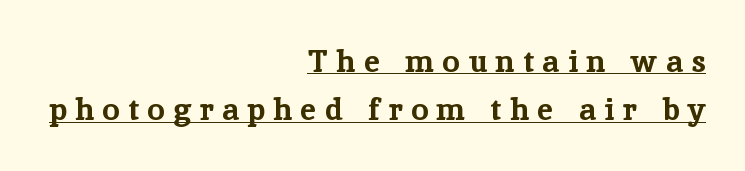
Q: Is the text bold? A: Yes.
Q: Is the text italic (slanted)? A: No, it is upright.
Q: Is the typeface a serif or a sans-serif typeface? A: Serif.
Q: Is the text underlined? A: Yes.
Q: How is the paragraph aligned? A: Right-aligned.
Q: Is the spacing between letters normal or unusually wide? A: Unusually wide.
Q: Is the spacing between lines tight, normal or loose? A: Normal.
Q: Width (condensed, normal, or wide)? A: Normal.
Q: Stroke contrast? A: Low.
Q: x-height? A: Medium.
Q: Monospaced? A: No.
